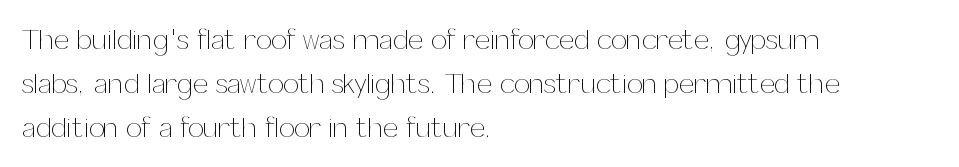
Q: Is the text bold? A: No.
Q: Is the text italic (slanted)? A: No, it is upright.
Q: Is the text underlined? A: No.
Q: How is the paragraph aligned? A: Left-aligned.
Q: Is the spacing between letters normal or unusually wide? A: Normal.
Q: Is the spacing between lines tight, normal or loose? A: Normal.
Q: Width (condensed, normal, or wide)? A: Normal.
Q: Stroke contrast? A: Medium.
Q: x-height? A: Medium.
Q: Monospaced? A: No.
